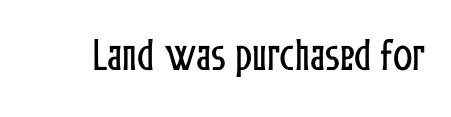
Q: Is the text italic (slanted)? A: No, it is upright.
Q: Is the text underlined? A: No.
Q: Is the spacing between letters normal or unusually wide? A: Normal.
Q: Width (condensed, normal, or wide)? A: Condensed.
Q: Stroke contrast? A: Low.
Q: x-height? A: Medium.
Q: Monospaced? A: No.
